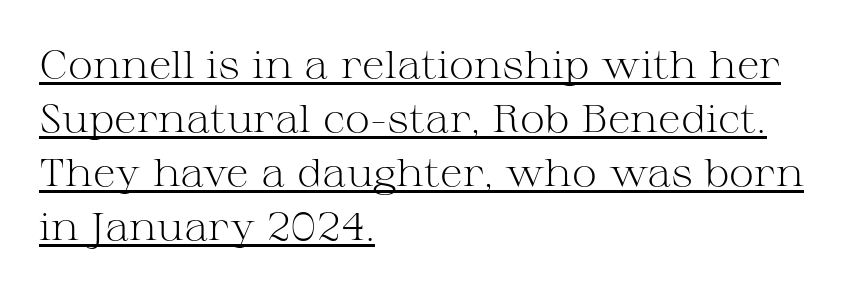
{"serif": "yes", "italic": "no", "bold": "no", "weight": "light", "width": "wide", "stroke_contrast": "medium", "x_height": "medium", "monospaced": "no", "underline": "yes", "align": "left", "line_spacing": "normal", "line_spacing_ratio": 1.42, "letter_spacing": "normal", "letter_spacing_em": 0.0, "glyph_px": 38}
